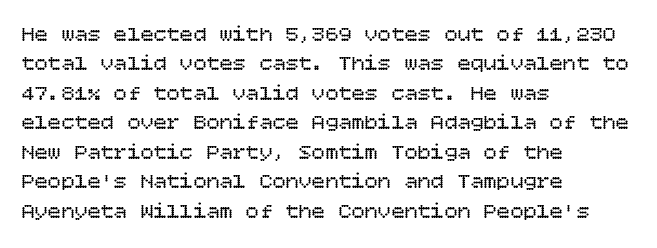
{"italic": "no", "bold": "no", "underline": "no", "align": "left", "line_spacing": "normal", "line_spacing_ratio": 1.34, "letter_spacing": "normal", "letter_spacing_em": 0.0, "glyph_px": 22}
